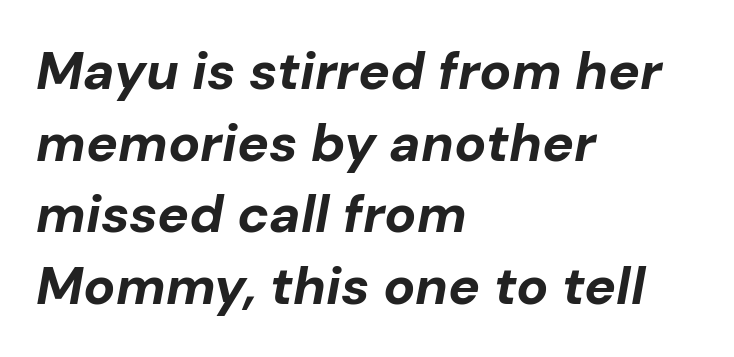
Q: Is the text bold? A: Yes.
Q: Is the text italic (slanted)? A: Yes, it leans right by about 10 degrees.
Q: Is the text underlined? A: No.
Q: How is the paragraph aligned? A: Left-aligned.
Q: Is the spacing between letters normal or unusually wide? A: Normal.
Q: Is the spacing between lines tight, normal or loose? A: Normal.
Q: Width (condensed, normal, or wide)? A: Normal.
Q: Stroke contrast? A: Low.
Q: x-height? A: Medium.
Q: Monospaced? A: No.
